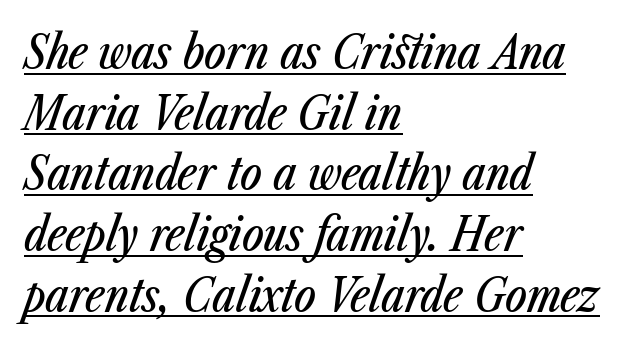
Q: Is the text italic (slanted)? A: Yes, it leans right by about 23 degrees.
Q: Is the text underlined? A: Yes.
Q: How is the paragraph aligned? A: Left-aligned.
Q: Is the spacing between letters normal or unusually wide? A: Normal.
Q: Is the spacing between lines tight, normal or loose? A: Normal.
Q: Width (condensed, normal, or wide)? A: Condensed.
Q: Stroke contrast? A: Low.
Q: x-height? A: Medium.
Q: Monospaced? A: No.
